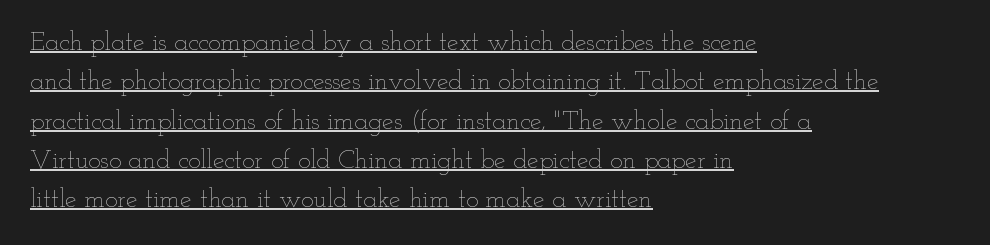
The image shows 26 px text type, upright; set left-aligned, normal line spacing (1.51x), normal letter spacing, underlined.
